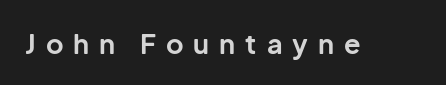
{"italic": "no", "bold": "yes", "underline": "no", "letter_spacing": "wide", "letter_spacing_em": 0.37, "glyph_px": 27}
